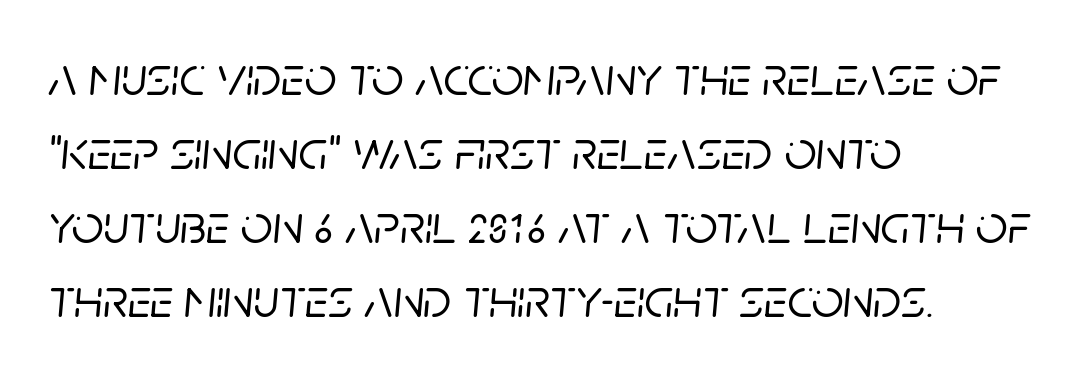
There is no visible air inserted between adjacent glyphs. Looks like regular typesetting: each glyph gets only the width it needs. A classic flush-left, rag-right setting is used for this passage. If you drew a line through each stem, it would be angled. A clean baseline with only descenders dipping below it.
